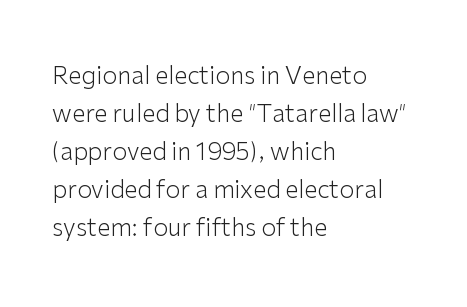
The image shows 24 px text type, upright; set left-aligned, normal line spacing (1.58x), normal letter spacing, not underlined.
